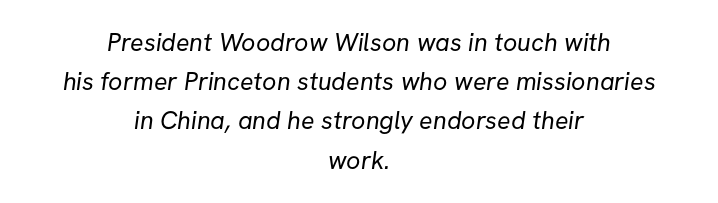
{"bold": "no", "underline": "no", "align": "center", "line_spacing": "normal", "line_spacing_ratio": 1.57, "letter_spacing": "normal", "letter_spacing_em": 0.0, "glyph_px": 25}
